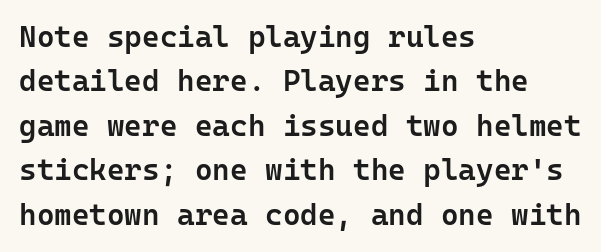
{"serif": "no", "italic": "no", "bold": "semi", "weight": "semibold", "width": "normal", "stroke_contrast": "low", "x_height": "medium", "monospaced": "yes", "underline": "no", "align": "left", "line_spacing": "normal", "line_spacing_ratio": 1.48, "letter_spacing": "normal", "letter_spacing_em": 0.0, "glyph_px": 30}
